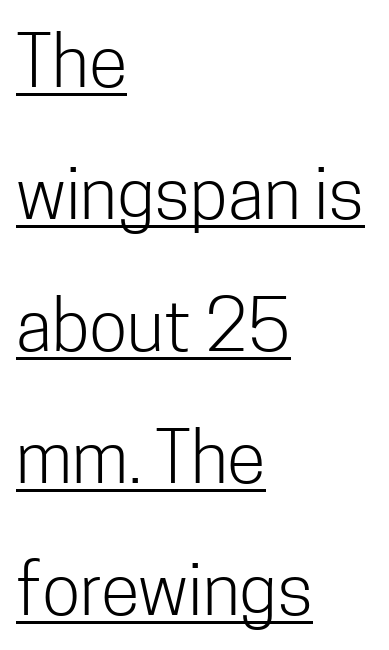
{"serif": "no", "italic": "no", "bold": "no", "weight": "light", "width": "condensed", "stroke_contrast": "low", "x_height": "medium", "monospaced": "no", "underline": "yes", "align": "left", "line_spacing_ratio": 1.86, "letter_spacing": "normal", "letter_spacing_em": 0.0, "glyph_px": 71}
